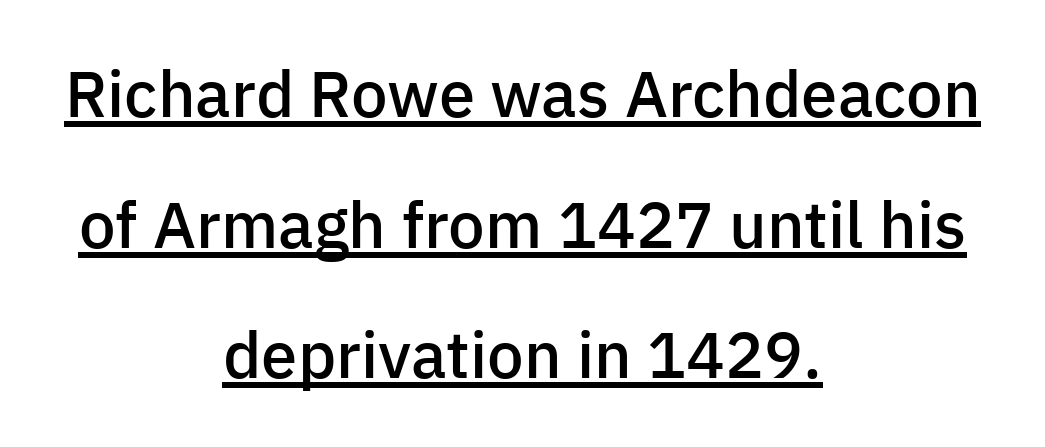
The image shows 65 px semibold sans-serif type, upright; set centered, loose line spacing (2.01x), normal letter spacing, underlined; low stroke contrast and a medium x-height.
